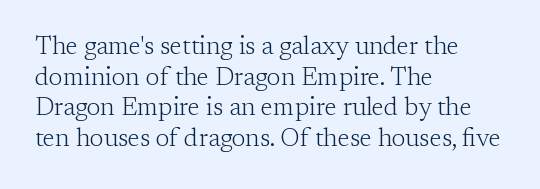
Q: Is the text bold? A: No.
Q: Is the text italic (slanted)? A: No, it is upright.
Q: Is the text underlined? A: No.
Q: How is the paragraph aligned? A: Left-aligned.
Q: Is the spacing between letters normal or unusually wide? A: Normal.
